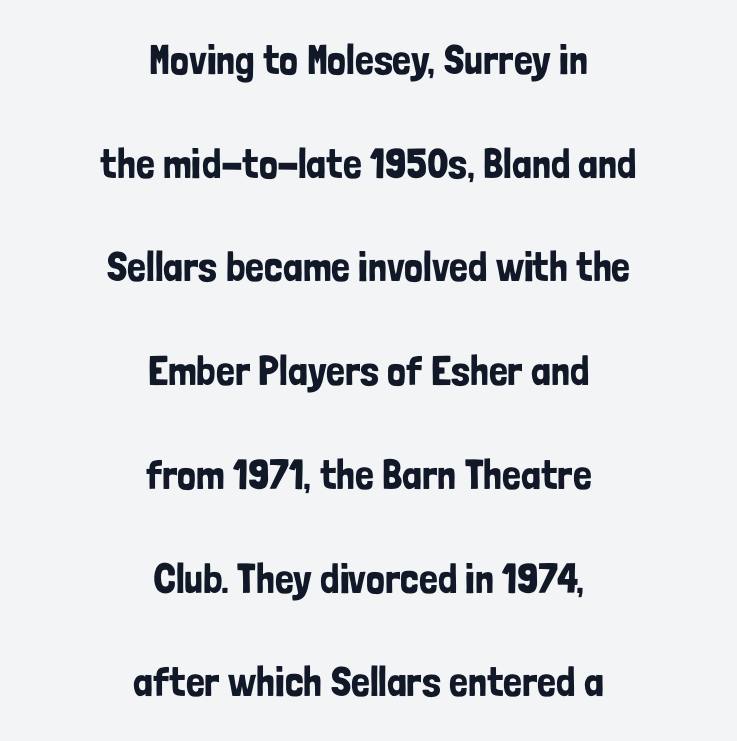
Q: Is the text italic (slanted)? A: No, it is upright.
Q: Is the typeface a serif or a sans-serif typeface? A: Sans-serif.
Q: Is the text underlined? A: No.
Q: How is the paragraph aligned? A: Centered.
Q: Is the spacing between letters normal or unusually wide? A: Normal.
Q: Is the spacing between lines tight, normal or loose? A: Loose.
Q: Width (condensed, normal, or wide)? A: Condensed.
Q: Stroke contrast? A: Low.
Q: x-height? A: Medium.
Q: Monospaced? A: No.
